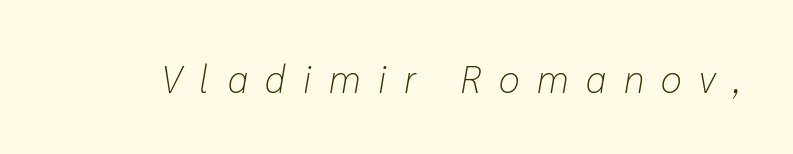
{"italic": "yes", "lean": "right", "slant_degrees": 10, "bold": "no", "weight": "light", "width": "normal", "stroke_contrast": "low", "x_height": "medium", "monospaced": "no", "underline": "no", "letter_spacing": "wide", "letter_spacing_em": 0.46, "glyph_px": 38}
